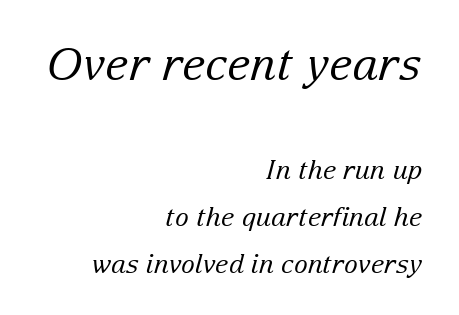
{"serif": "yes", "italic": "yes", "lean": "right", "slant_degrees": 15, "bold": "no", "weight": "regular", "width": "normal", "stroke_contrast": "low", "x_height": "medium", "monospaced": "no", "underline": "no", "align": "right", "line_spacing_ratio": 1.8, "letter_spacing": "normal", "letter_spacing_em": 0.0, "larger_block": "first", "size_ratio": 1.73, "glyph_px": 45}
